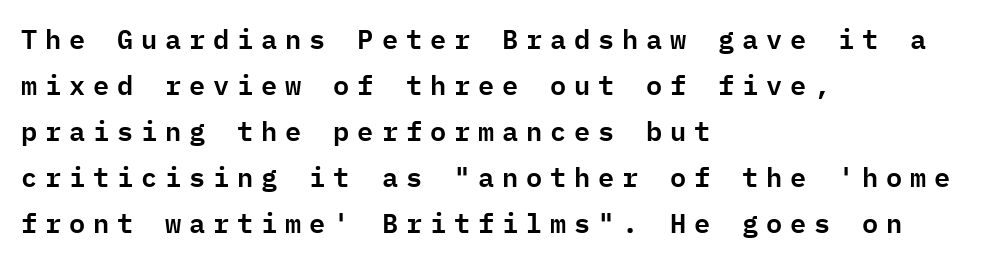
Look at the tracking — it's clearly loosened, letters drifting apart. This block has exactly the height ordinary leading produces. Descender tails drop into unmarked territory. Ordinary non-slanted type is in use. If you drew a ruler down the left edge, every line would touch it.
